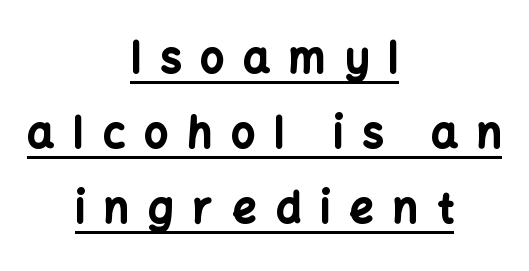
{"serif": "no", "italic": "no", "bold": "yes", "weight": "bold", "width": "normal", "stroke_contrast": "low", "x_height": "medium", "monospaced": "no", "underline": "yes", "align": "center", "line_spacing_ratio": 1.78, "letter_spacing": "wide", "letter_spacing_em": 0.46, "glyph_px": 42}
